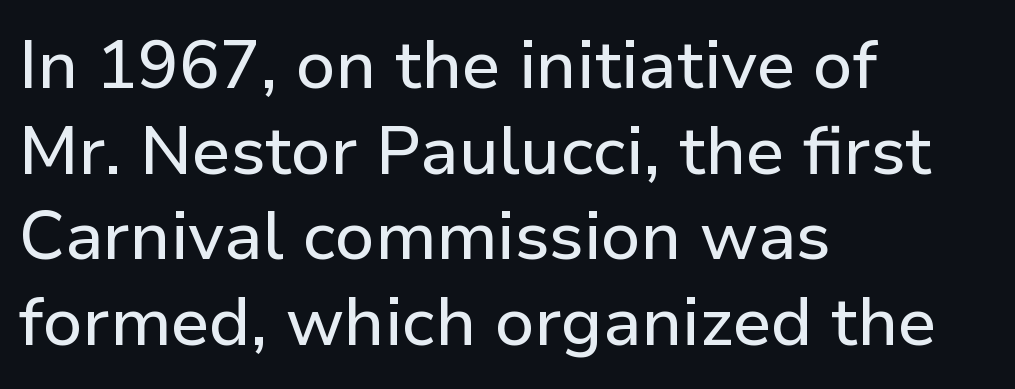
The image shows 68 px sans-serif type, upright; set left-aligned, normal line spacing (1.26x), normal letter spacing, not underlined; low stroke contrast and a medium x-height.
